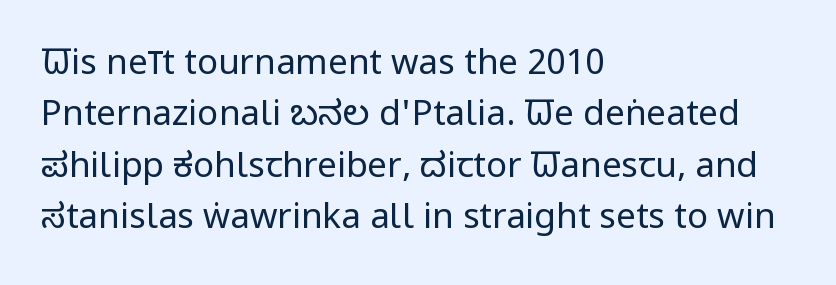
Heaviness? Minimal to ordinary, like unemphasized prose. Looks like regular typesetting: each glyph gets only the width it needs. In terms of letterform style, serifs are entirely absent. The passage is arranged the way most books set body copy — flush left.
